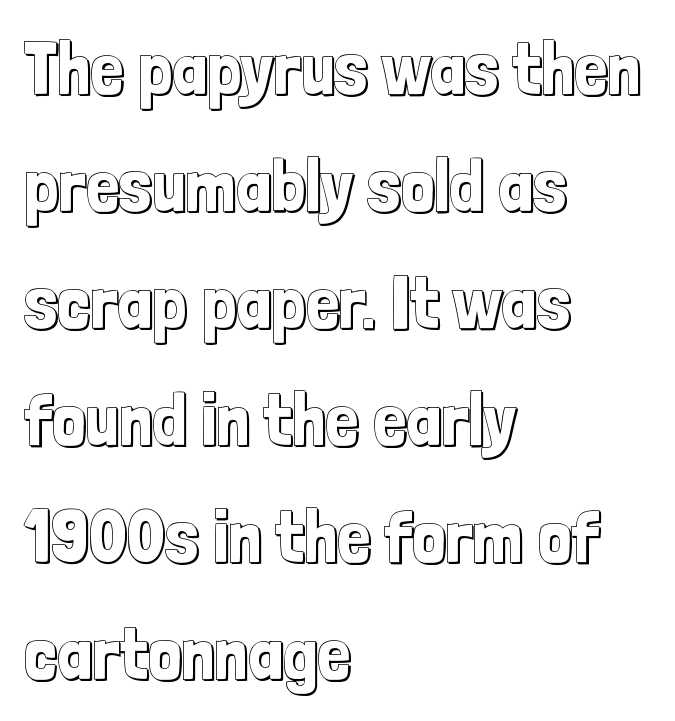
The image shows 74 px condensed type, upright; set left-aligned, normal line spacing (1.58x), normal letter spacing, not underlined; a medium x-height.
